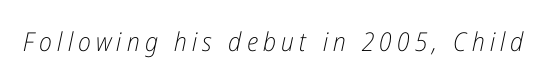
The typesetting does not lean heavy: it is not bold. The face used here is rendered with a markedly widened letterfit. The letters are slanted; this is an italic face. Any mark beneath the type? The region is blank.
